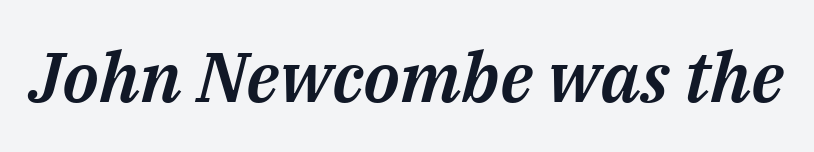
Q: Is the text italic (slanted)? A: Yes, it leans right by about 14 degrees.
Q: Is the text underlined? A: No.
Q: Is the spacing between letters normal or unusually wide? A: Normal.
Q: Width (condensed, normal, or wide)? A: Normal.
Q: Stroke contrast? A: Medium.
Q: x-height? A: Medium.
Q: Monospaced? A: No.
